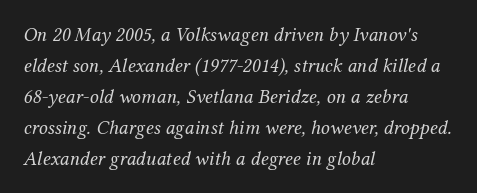
Q: Is the text bold? A: No.
Q: Is the text italic (slanted)? A: Yes, it leans right by about 12 degrees.
Q: Is the text underlined? A: No.
Q: How is the paragraph aligned? A: Left-aligned.
Q: Is the spacing between letters normal or unusually wide? A: Normal.
Q: Is the spacing between lines tight, normal or loose? A: Normal.
